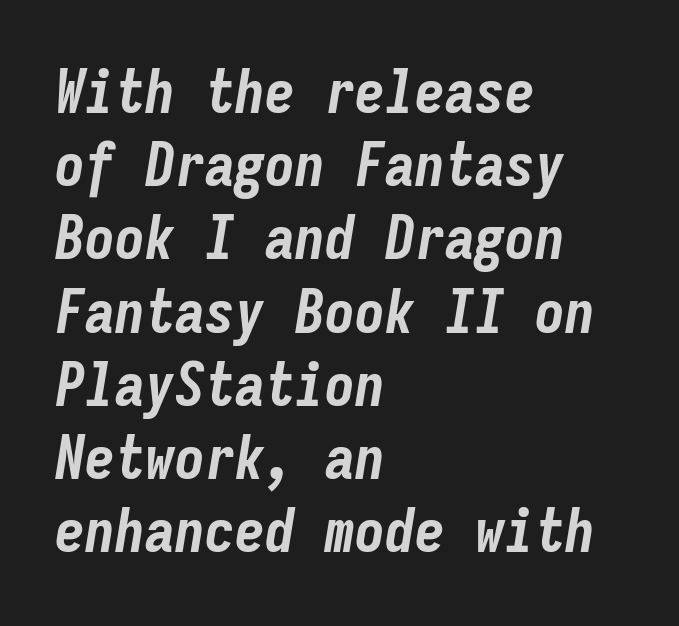
{"italic": "yes", "lean": "right", "slant_degrees": 9, "bold": "yes", "weight": "bold", "width": "condensed", "stroke_contrast": "low", "x_height": "medium", "monospaced": "yes", "underline": "no", "align": "left", "line_spacing_ratio": 1.22, "letter_spacing": "normal", "letter_spacing_em": 0.0, "glyph_px": 60}
